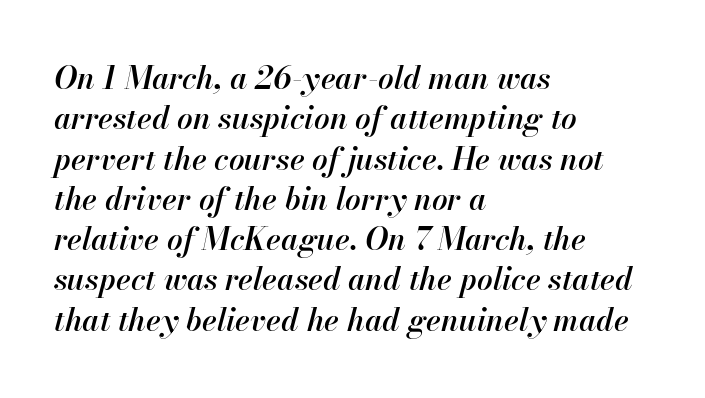
Designer's note — italics engaged. Leading matches the norm, producing a regular column. The passage is arranged the way most books set body copy — flush left. The font is running at a semibold setting, under full bold. The letters advance in unequal steps, a hallmark of proportional type. The words here are not underlined.
